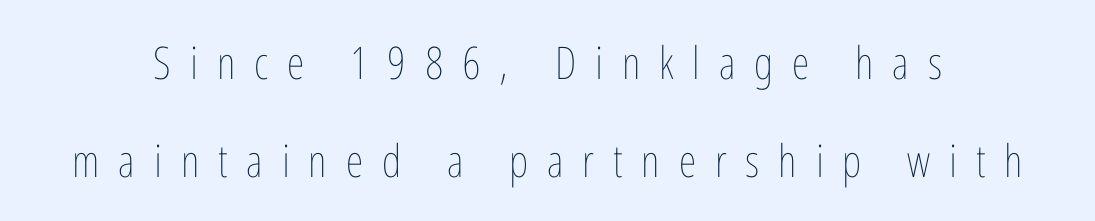
The characters are drawn with everyday or finer stroke widths. The font's upright variant was chosen for this text. Whoever set this chose breathing room over compactness in the vertical rhythm. The rendering uses natural spacing where letterforms have individual widths. The space directly below the letters is spotless.
